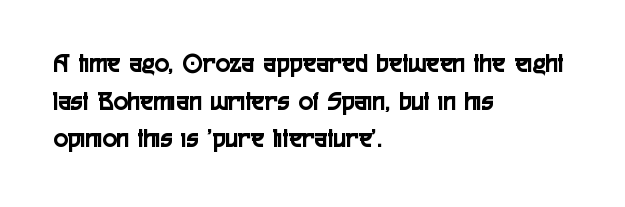
The image shows 27 px text type, upright; set left-aligned, normal line spacing (1.39x), normal letter spacing, not underlined.
